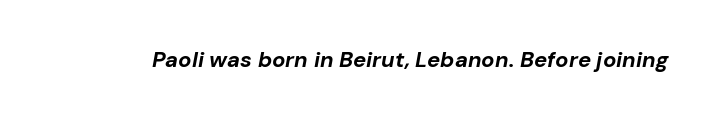
Short note: letters normally spaced. Italic: yes, the glyphs are oblique. Beneath every word, the page is bare. Compared with an ordinary text face, these strokes are far heavier — a full bold.
